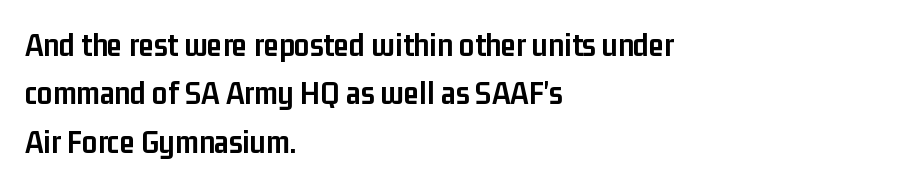
The image shows 34 px semibold, condensed sans-serif type, upright; set left-aligned, normal line spacing (1.42x), normal letter spacing, not underlined; low stroke contrast and a medium x-height.
